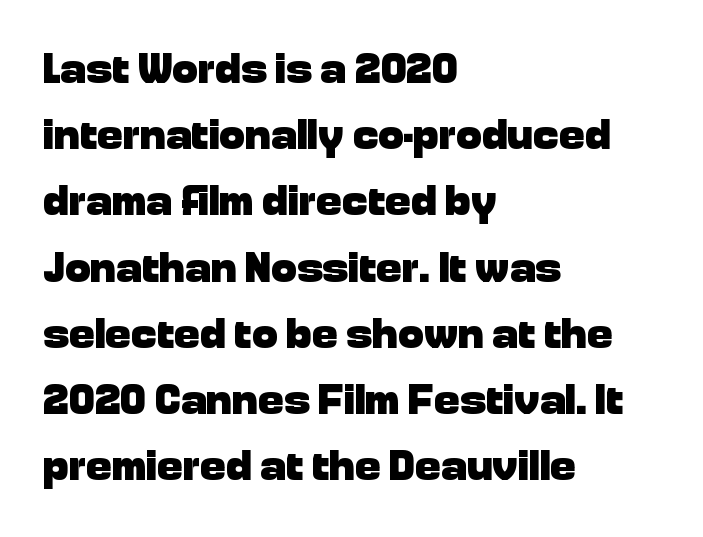
{"serif": "no", "italic": "no", "bold": "yes", "weight": "heavy", "width": "normal", "stroke_contrast": "low", "x_height": "medium", "monospaced": "no", "underline": "no", "align": "left", "line_spacing": "normal", "line_spacing_ratio": 1.54, "letter_spacing": "normal", "letter_spacing_em": 0.0, "glyph_px": 43}
